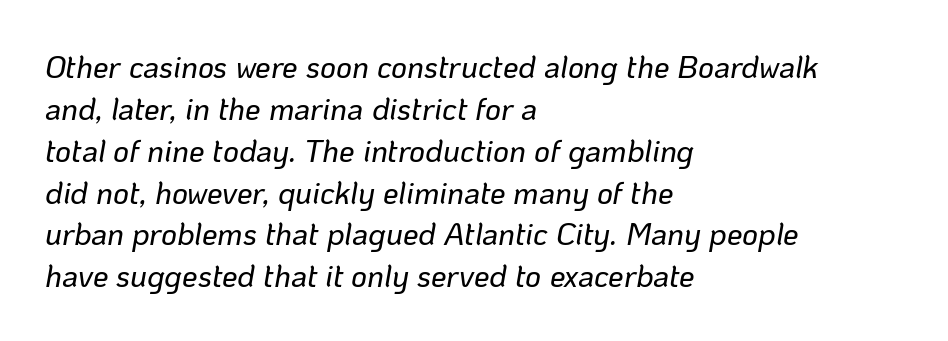
{"italic": "yes", "lean": "right", "slant_degrees": 10, "width": "normal", "stroke_contrast": "low", "x_height": "medium", "monospaced": "no", "underline": "no", "align": "left", "line_spacing": "normal", "line_spacing_ratio": 1.35, "letter_spacing": "normal", "letter_spacing_em": 0.0, "glyph_px": 31}
